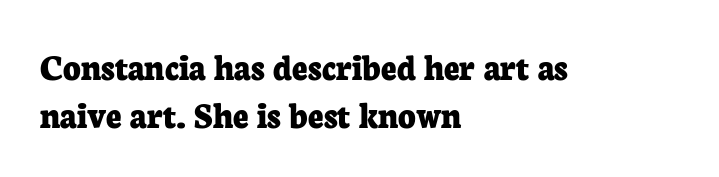
Q: Is the text bold? A: Yes.
Q: Is the text italic (slanted)? A: No, it is upright.
Q: Is the typeface a serif or a sans-serif typeface? A: Serif.
Q: Is the text underlined? A: No.
Q: How is the paragraph aligned? A: Left-aligned.
Q: Is the spacing between letters normal or unusually wide? A: Normal.
Q: Is the spacing between lines tight, normal or loose? A: Normal.
Q: Width (condensed, normal, or wide)? A: Normal.
Q: Stroke contrast? A: Low.
Q: x-height? A: Medium.
Q: Monospaced? A: No.
